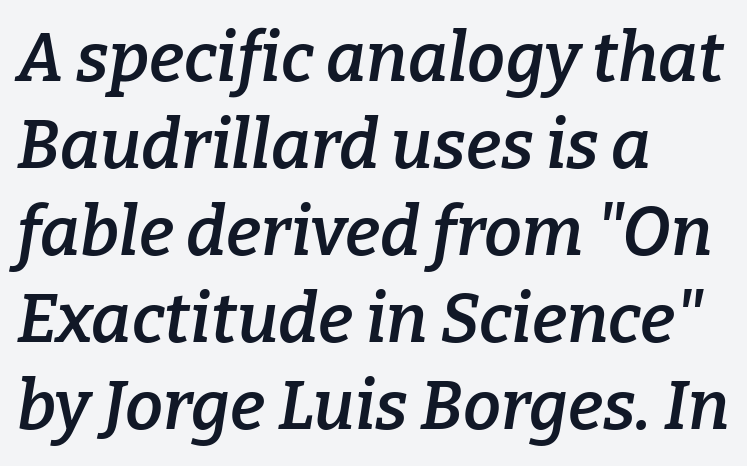
The image shows 68 px semibold serif type, italic (leaning right); set left-aligned, normal line spacing (1.28x), normal letter spacing, not underlined; low stroke contrast and a medium x-height.
